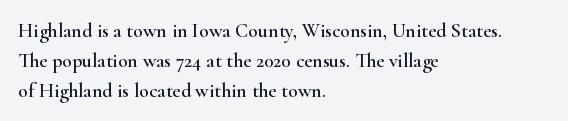
The passage shown has conventional tracking throughout. Is there much room between lines? A standard amount, neither cramped nor airy. This is the regular roman posture of the typeface. Plain, unruled lines of type. Typeset ragged right — the left edge is the straight one.
